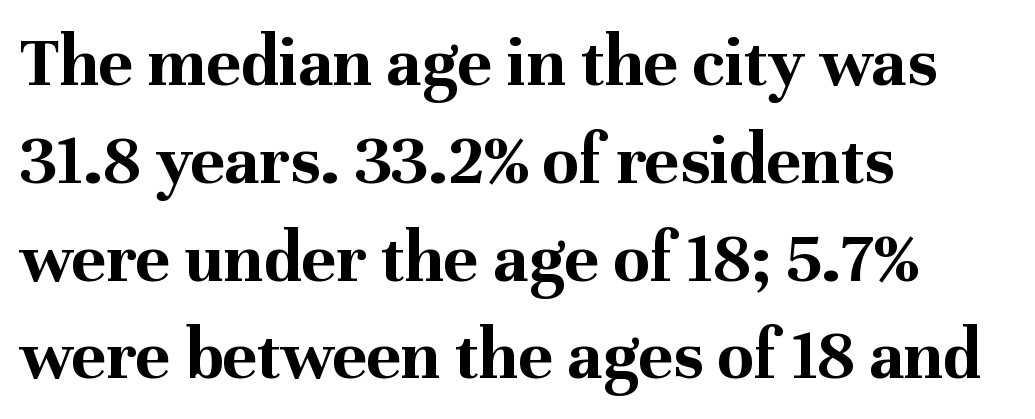
The image shows 73 px bold serif type, upright; set left-aligned, normal line spacing (1.34x), normal letter spacing, not underlined; medium stroke contrast and a medium x-height.
